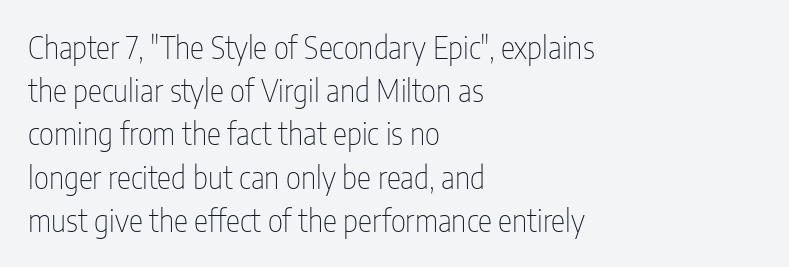
{"serif": "no", "italic": "no", "bold": "no", "weight": "thin", "width": "condensed", "stroke_contrast": "low", "x_height": "medium", "monospaced": "no", "underline": "no", "align": "left", "line_spacing": "normal", "line_spacing_ratio": 1.44, "letter_spacing": "normal", "letter_spacing_em": 0.0, "glyph_px": 30}
